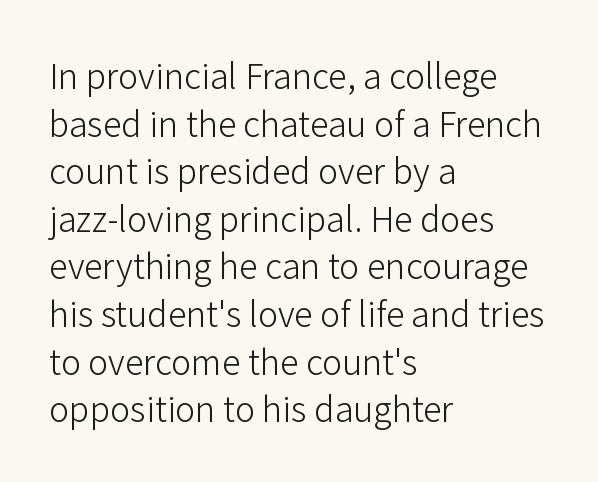
{"serif": "no", "italic": "no", "bold": "no", "weight": "light", "width": "normal", "stroke_contrast": "low", "x_height": "medium", "monospaced": "no", "underline": "no", "align": "left", "line_spacing": "normal", "line_spacing_ratio": 1.4, "letter_spacing": "normal", "letter_spacing_em": 0.0, "glyph_px": 34}
